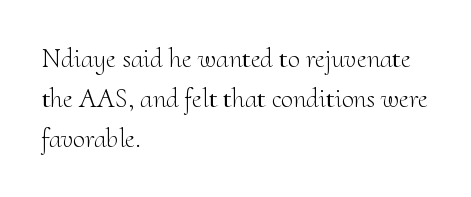
Italic: no, the glyphs are upright roman. Observe the ordinary spacing: letters are neighbours, not strangers. Line spacing here is normal. The zone under the glyphs is completely vacant. These lines stack with their left ends in a neat column.
